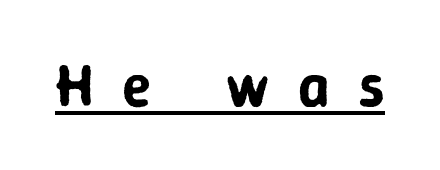
Classification — sans serif. If you drew a line through each stem, it would be perfectly vertical. Does extra space separate the letters? Yes, quite a lot of it. Think of a printed novel: that variable character pitch is what you see here. Underline: present.
